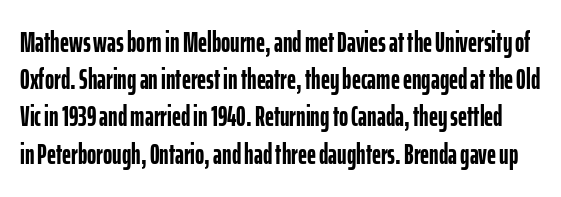
Q: Is the text bold? A: Yes.
Q: Is the text italic (slanted)? A: No, it is upright.
Q: Is the typeface a serif or a sans-serif typeface? A: Sans-serif.
Q: Is the text underlined? A: No.
Q: Is the spacing between letters normal or unusually wide? A: Normal.
Q: Is the spacing between lines tight, normal or loose? A: Normal.
Q: Width (condensed, normal, or wide)? A: Condensed.
Q: Stroke contrast? A: Low.
Q: x-height? A: Medium.
Q: Monospaced? A: No.
